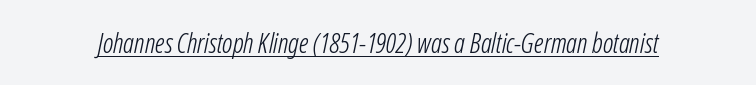
Rendered with sloped, italic letterforms. On a weight scale, this lands at 450 or below. The passage shown is underscored from start to finish. Does extra space separate the letters? No, they use regular spacing.
